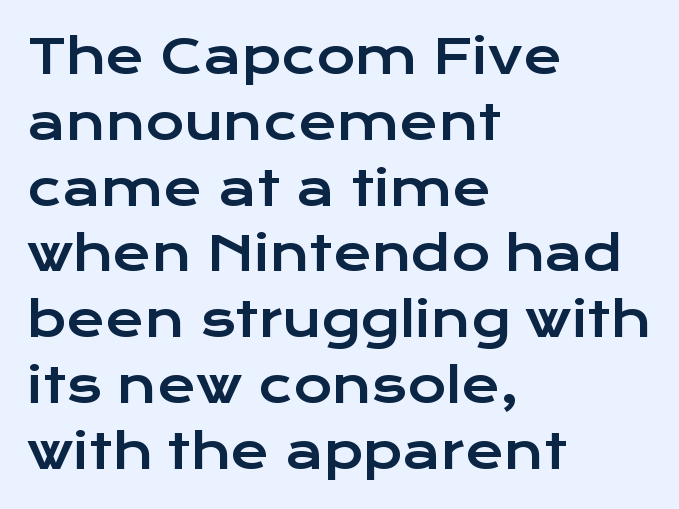
The image shows 47 px wide sans-serif type, upright; set left-aligned, normal line spacing (1.4x), normal letter spacing, not underlined; low stroke contrast and a medium x-height.
